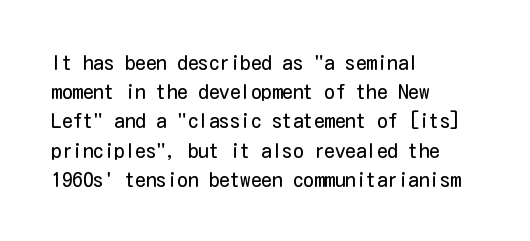
{"italic": "no", "bold": "no", "underline": "no", "align": "left", "line_spacing": "normal", "line_spacing_ratio": 1.39, "letter_spacing": "normal", "letter_spacing_em": 0.0, "glyph_px": 21}
